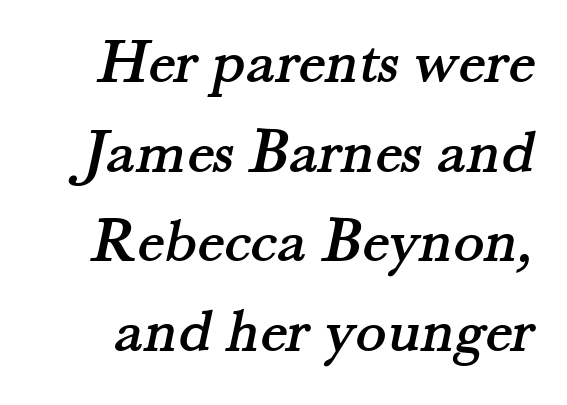
Q: Is the typeface a serif or a sans-serif typeface? A: Serif.
Q: Is the text underlined? A: No.
Q: Is the spacing between letters normal or unusually wide? A: Normal.
Q: Is the spacing between lines tight, normal or loose? A: Normal.
Q: Width (condensed, normal, or wide)? A: Normal.
Q: Stroke contrast? A: Medium.
Q: x-height? A: Small.
Q: Monospaced? A: No.
